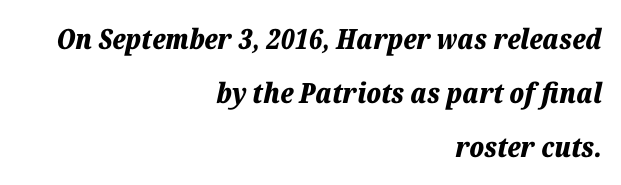
{"italic": "yes", "lean": "right", "slant_degrees": 12, "bold": "yes", "weight": "bold", "width": "normal", "stroke_contrast": "low", "x_height": "medium", "monospaced": "no", "underline": "no", "align": "right", "line_spacing": "loose", "line_spacing_ratio": 1.92, "letter_spacing": "normal", "letter_spacing_em": 0.0, "glyph_px": 28}
